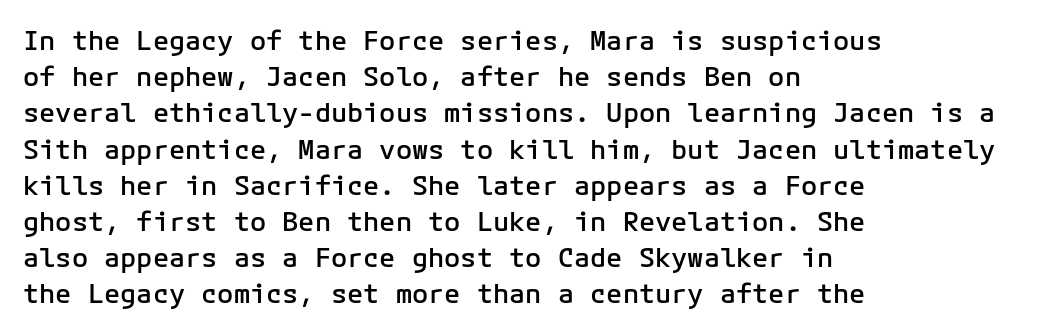
{"italic": "no", "bold": "semi", "underline": "no", "align": "left", "line_spacing": "normal", "line_spacing_ratio": 1.34, "letter_spacing": "normal", "letter_spacing_em": 0.0, "glyph_px": 27}
